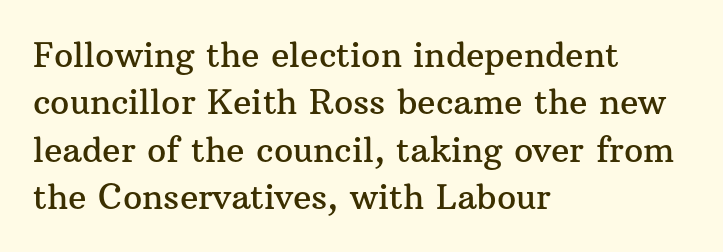
The image shows 34 px serif type, upright; set left-aligned, normal line spacing (1.39x), normal letter spacing, not underlined; medium stroke contrast and a medium x-height.
